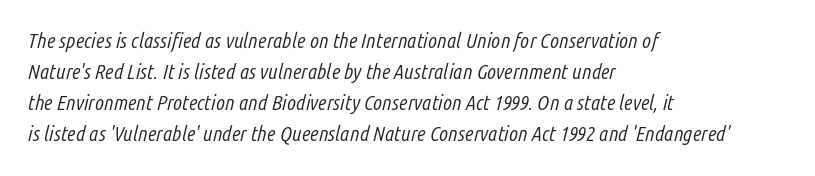
Q: Is the text bold? A: No.
Q: Is the text italic (slanted)? A: Yes, it leans right by about 14 degrees.
Q: Is the text underlined? A: No.
Q: How is the paragraph aligned? A: Left-aligned.
Q: Is the spacing between letters normal or unusually wide? A: Normal.
Q: Is the spacing between lines tight, normal or loose? A: Normal.
